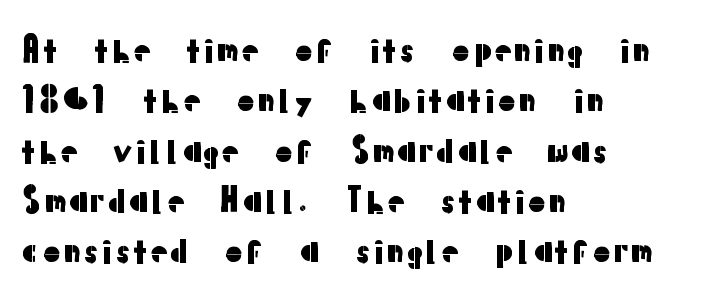
The image shows 34 px sans-serif type, upright; set left-aligned, normal line spacing (1.48x), normal letter spacing, not underlined; low stroke contrast and a medium x-height.
